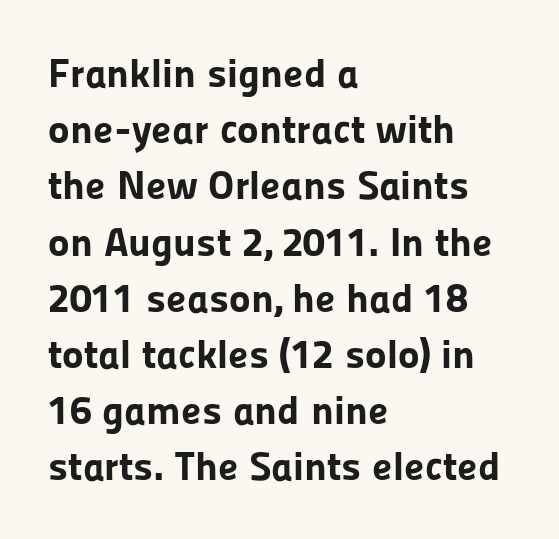
The image shows 41 px bold sans-serif type, upright; set left-aligned, normal line spacing (1.37x), normal letter spacing, not underlined; low stroke contrast and a medium x-height.
